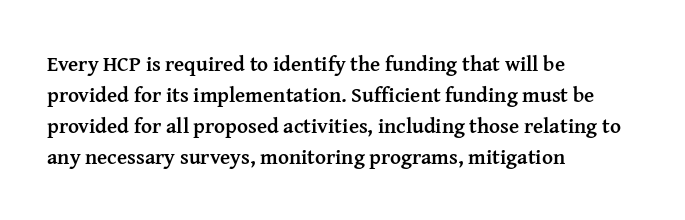
These lines keep a tight, regular rhythm from letter to letter. The typesetting leans heavy: a genuine bold. Line beginnings align vertically; line endings do not. If you drew a line through each stem, it would be perfectly vertical. Letters rest on an invisible, unmarked baseline.
